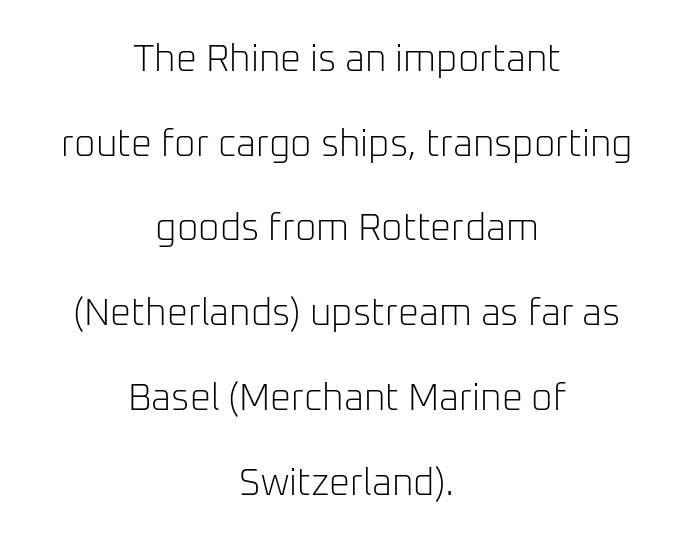
The image shows 37 px light sans-serif type, upright; set centered, loose line spacing (2.29x), normal letter spacing, not underlined; low stroke contrast and a medium x-height.
